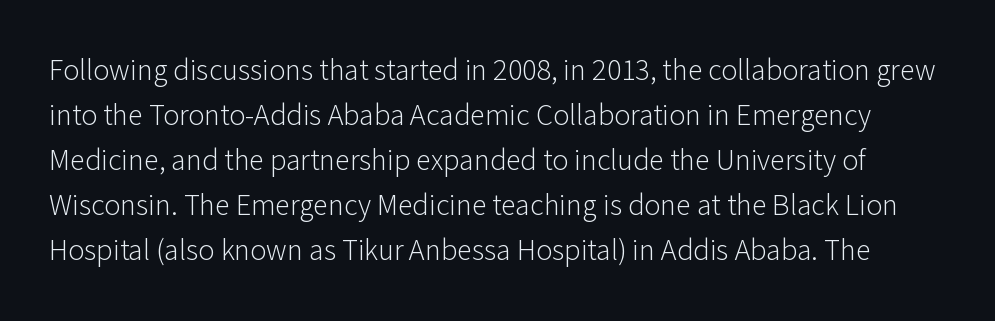
The image shows 30 px light sans-serif type, upright; set normal line spacing (1.5x), normal letter spacing, not underlined; low stroke contrast and a medium x-height.
